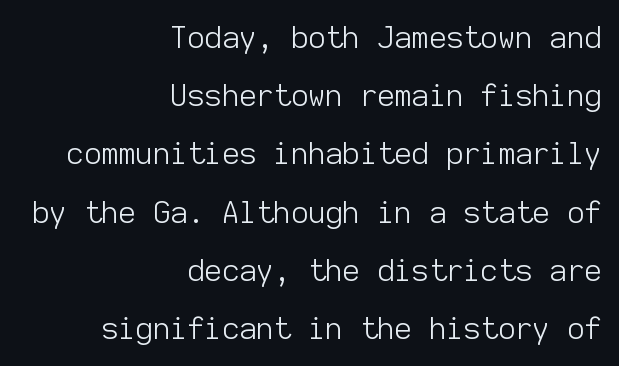
Layout note: lines flush right. Stroke mass is kept to a normal reading level or below. Note the uniform advance width — an 'i' takes as much space as an 'm'. The passage shown is typeset with a sans-serif family. Students, observe: this is what heavily led, spacious text looks like.
